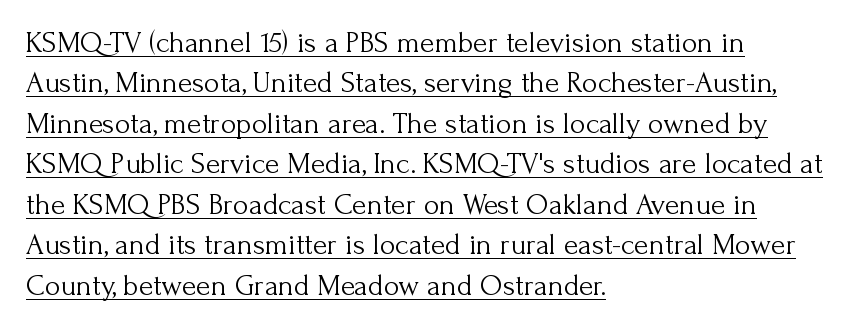
The image shows 30 px light serif type, upright; set left-aligned, normal line spacing (1.35x), normal letter spacing, underlined; medium stroke contrast and a small x-height.
